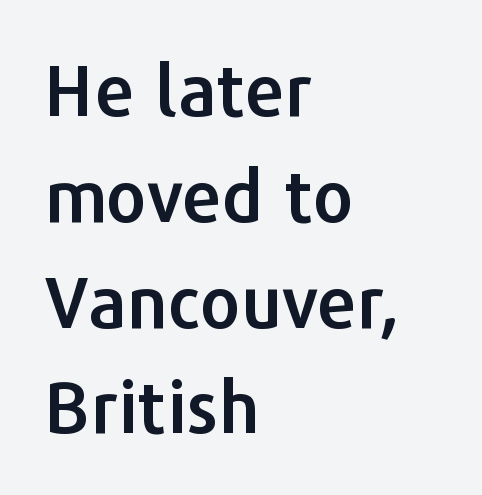
{"serif": "no", "italic": "no", "width": "normal", "stroke_contrast": "low", "x_height": "medium", "monospaced": "no", "underline": "no", "align": "left", "line_spacing": "normal", "line_spacing_ratio": 1.49, "letter_spacing": "normal", "letter_spacing_em": 0.0, "glyph_px": 71}
